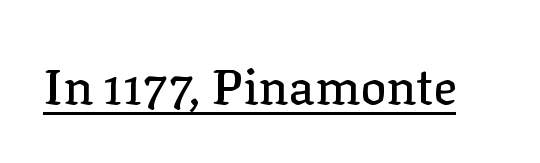
Q: Is the text italic (slanted)? A: No, it is upright.
Q: Is the typeface a serif or a sans-serif typeface? A: Serif.
Q: Is the text underlined? A: Yes.
Q: Is the spacing between letters normal or unusually wide? A: Normal.
Q: Width (condensed, normal, or wide)? A: Normal.
Q: Stroke contrast? A: Low.
Q: x-height? A: Medium.
Q: Monospaced? A: No.
